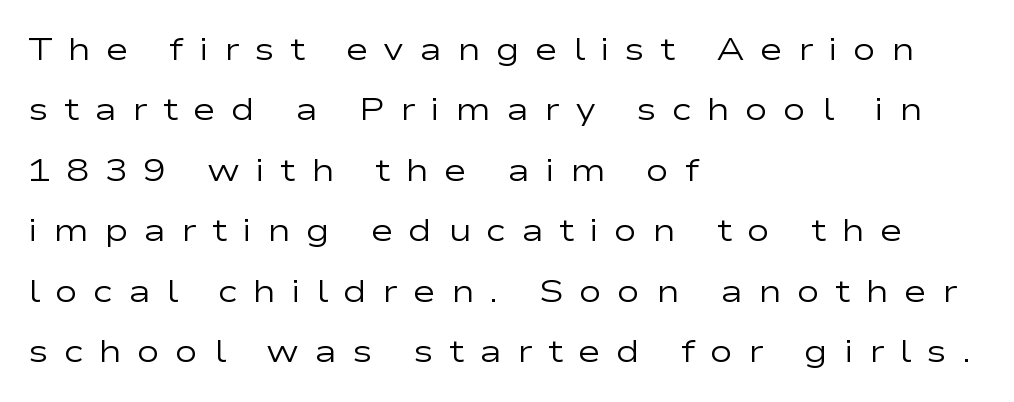
{"serif": "no", "italic": "no", "bold": "no", "weight": "regular", "width": "wide", "stroke_contrast": "low", "x_height": "medium", "monospaced": "no", "underline": "no", "align": "left", "line_spacing": "loose", "line_spacing_ratio": 1.95, "letter_spacing": "wide", "letter_spacing_em": 0.49, "glyph_px": 31}
